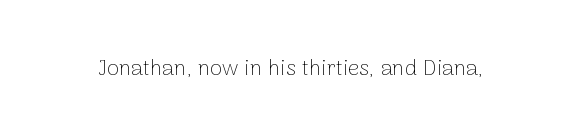
Q: Is the text bold? A: No.
Q: Is the text italic (slanted)? A: No, it is upright.
Q: Is the text underlined? A: No.
Q: Is the spacing between letters normal or unusually wide? A: Normal.
